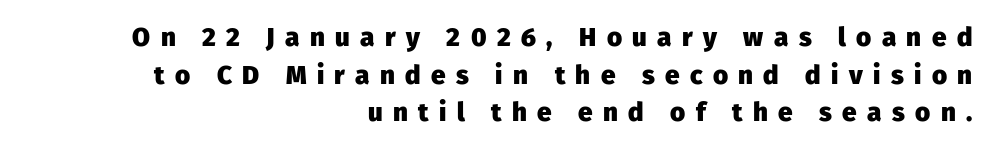
{"italic": "no", "bold": "yes", "underline": "no", "align": "right", "line_spacing": "normal", "line_spacing_ratio": 1.45, "letter_spacing": "wide", "letter_spacing_em": 0.4, "glyph_px": 26}
